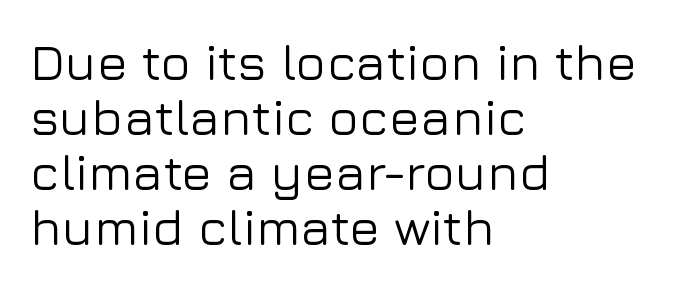
The image shows 51 px sans-serif type, upright; set left-aligned, tight line spacing (1.08x), normal letter spacing, not underlined; low stroke contrast and a medium x-height.
